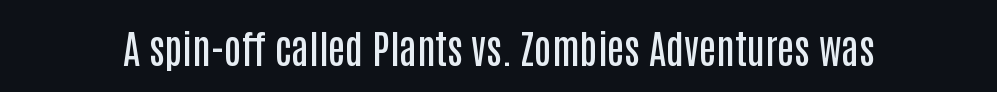
{"serif": "no", "italic": "no", "bold": "semi", "weight": "semibold", "width": "condensed", "stroke_contrast": "low", "x_height": "large", "monospaced": "no", "underline": "no", "letter_spacing": "normal", "letter_spacing_em": 0.0, "glyph_px": 39}
